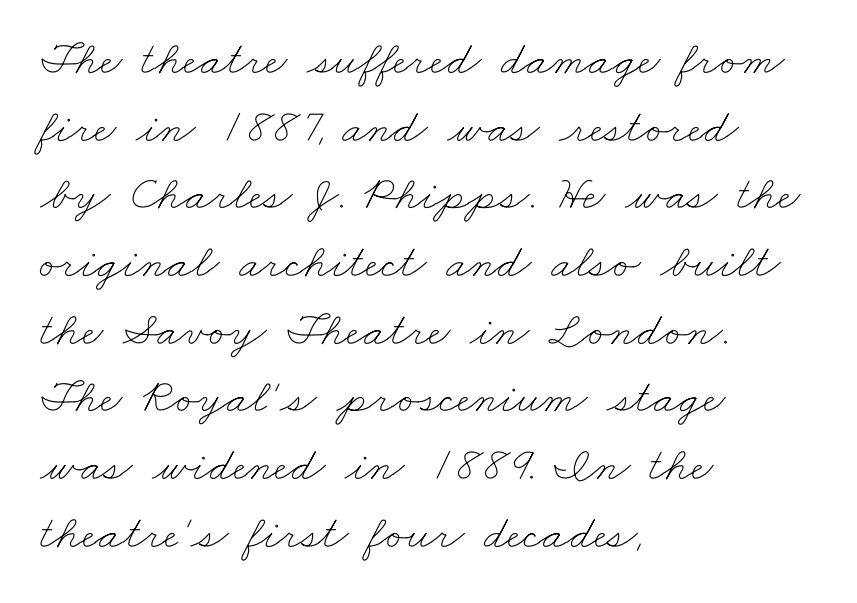
Q: Is the text bold? A: No.
Q: Is the text underlined? A: No.
Q: How is the paragraph aligned? A: Left-aligned.
Q: Is the spacing between letters normal or unusually wide? A: Normal.
Q: Is the spacing between lines tight, normal or loose? A: Normal.
Q: Width (condensed, normal, or wide)? A: Wide.
Q: Stroke contrast? A: Low.
Q: x-height? A: Small.
Q: Monospaced? A: No.
